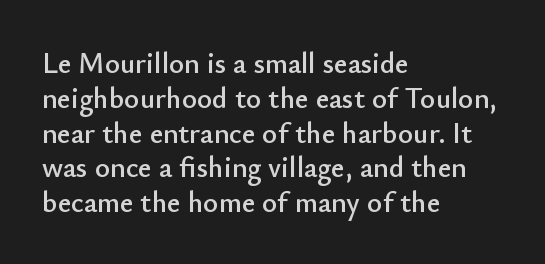
{"serif": "no", "italic": "no", "width": "normal", "stroke_contrast": "low", "x_height": "small", "monospaced": "no", "underline": "no", "align": "left", "line_spacing_ratio": 1.2, "letter_spacing": "normal", "letter_spacing_em": 0.0, "glyph_px": 29}
